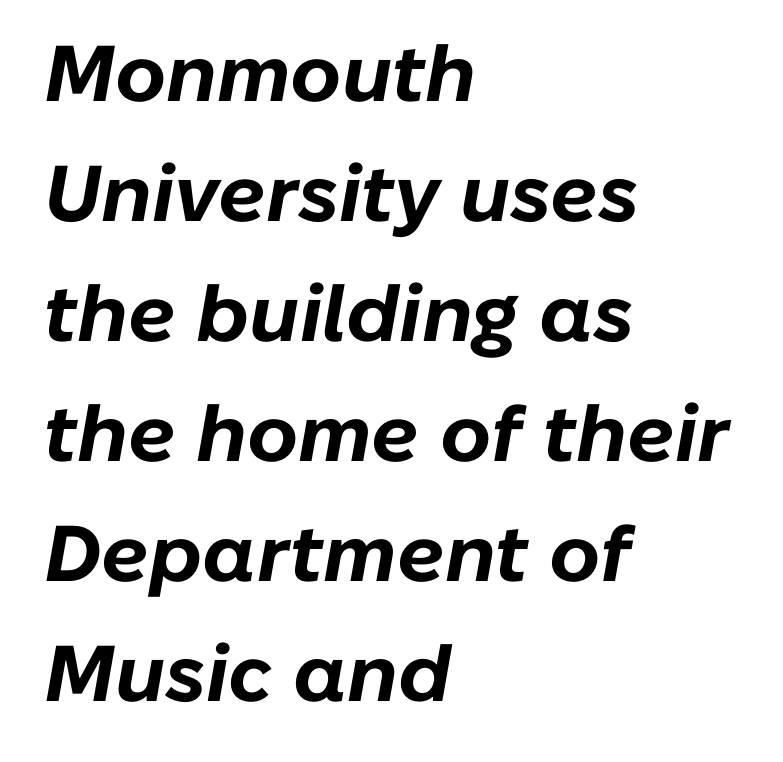
Q: Is the text bold? A: Yes.
Q: Is the text italic (slanted)? A: Yes, it leans right by about 10 degrees.
Q: Is the text underlined? A: No.
Q: How is the paragraph aligned? A: Left-aligned.
Q: Is the spacing between letters normal or unusually wide? A: Normal.
Q: Is the spacing between lines tight, normal or loose? A: Normal.
Q: Width (condensed, normal, or wide)? A: Normal.
Q: Stroke contrast? A: Low.
Q: x-height? A: Medium.
Q: Monospaced? A: No.
